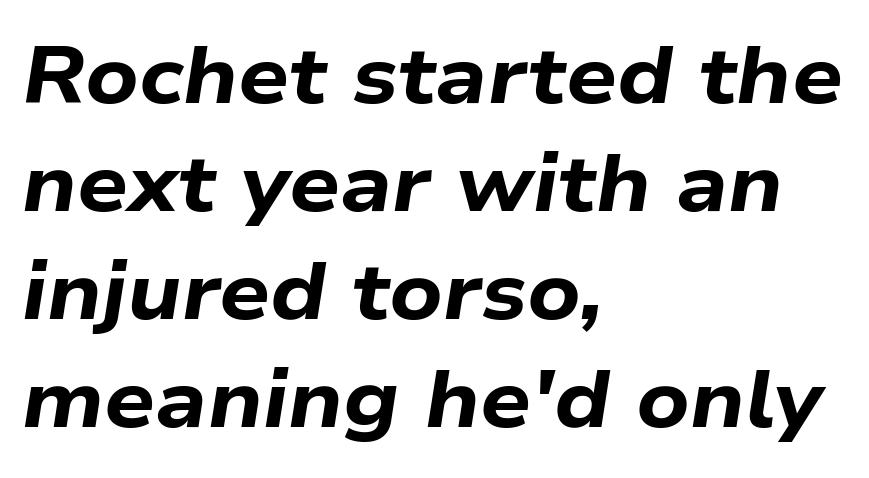
The image shows 80 px bold, wide type, italic (leaning right); set left-aligned, normal line spacing (1.35x), normal letter spacing, not underlined; low stroke contrast and a medium x-height.
